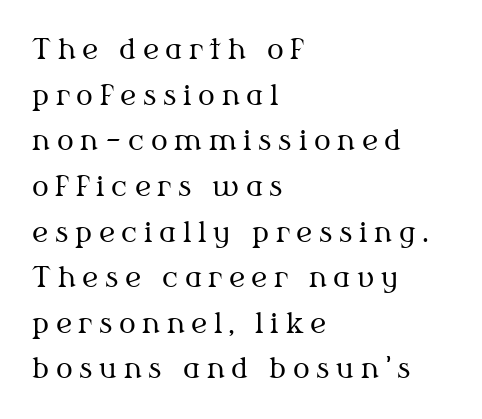
The image shows 28 px regular-weight serif type, upright; set left-aligned, normal line spacing (1.63x), unusually wide letter spacing (+0.24 em), not underlined; medium stroke contrast and a medium x-height.
